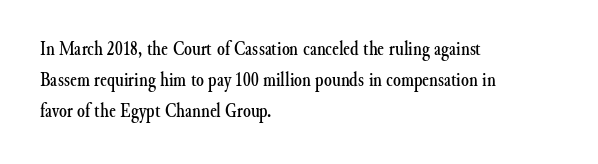
Q: Is the text italic (slanted)? A: No, it is upright.
Q: Is the text underlined? A: No.
Q: How is the paragraph aligned? A: Left-aligned.
Q: Is the spacing between letters normal or unusually wide? A: Normal.
Q: Is the spacing between lines tight, normal or loose? A: Normal.
